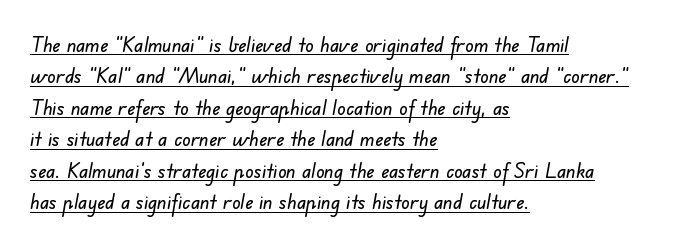
{"underline": "yes", "align": "left", "line_spacing": "normal", "line_spacing_ratio": 1.5, "letter_spacing": "normal", "letter_spacing_em": 0.0, "glyph_px": 21}
